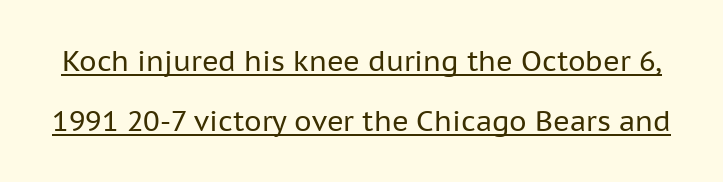
Typographically, this falls in the sans-serif category. Each line of the rendering has a horizontal stroke beneath the glyphs. The rendering uses natural spacing where letterforms have individual widths. Tall strokes in this sample are plumb rather than angled.
